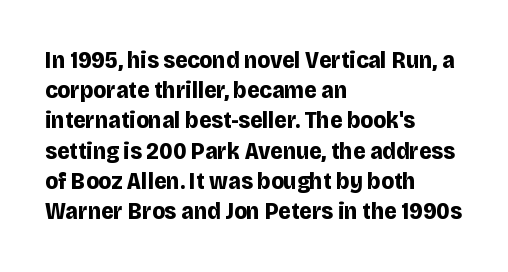
Q: Is the text bold? A: Yes.
Q: Is the text italic (slanted)? A: No, it is upright.
Q: Is the text underlined? A: No.
Q: How is the paragraph aligned? A: Left-aligned.
Q: Is the spacing between letters normal or unusually wide? A: Normal.
Q: Is the spacing between lines tight, normal or loose? A: Normal.
